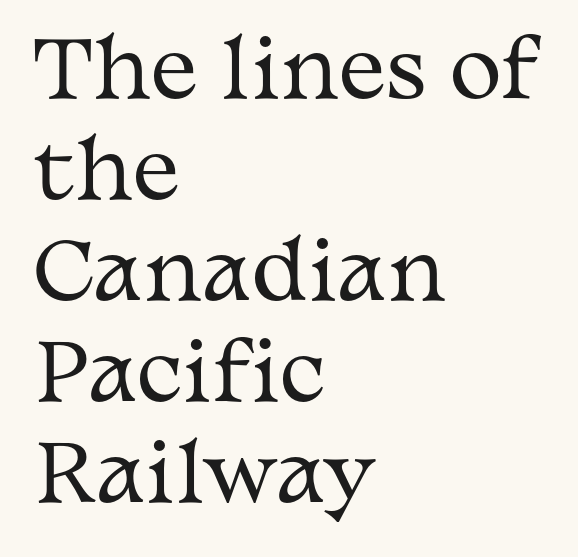
Q: Is the text bold? A: No.
Q: Is the text italic (slanted)? A: No, it is upright.
Q: Is the typeface a serif or a sans-serif typeface? A: Serif.
Q: Is the text underlined? A: No.
Q: How is the paragraph aligned? A: Left-aligned.
Q: Is the spacing between letters normal or unusually wide? A: Normal.
Q: Is the spacing between lines tight, normal or loose? A: Normal.
Q: Width (condensed, normal, or wide)? A: Wide.
Q: Stroke contrast? A: Medium.
Q: x-height? A: Medium.
Q: Monospaced? A: No.
